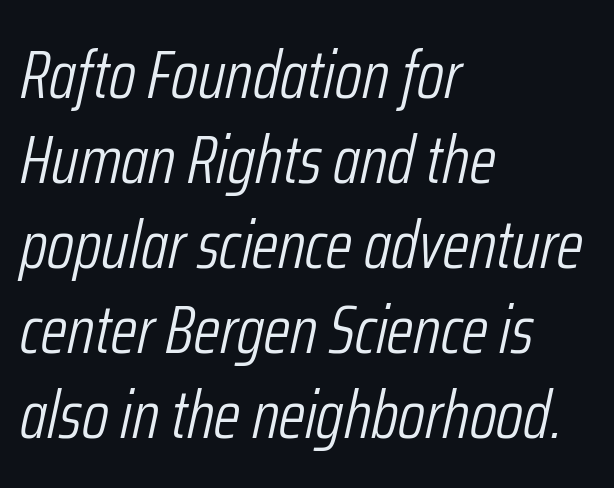
{"italic": "yes", "lean": "right", "slant_degrees": 12, "bold": "no", "weight": "light", "width": "condensed", "stroke_contrast": "low", "x_height": "medium", "monospaced": "no", "underline": "no", "align": "left", "line_spacing": "normal", "line_spacing_ratio": 1.25, "letter_spacing": "normal", "letter_spacing_em": 0.0, "glyph_px": 68}
